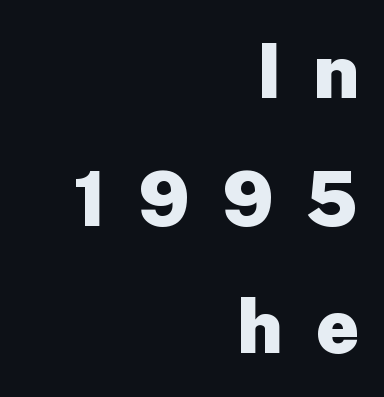
Q: Is the text bold? A: Yes.
Q: Is the text italic (slanted)? A: No, it is upright.
Q: Is the typeface a serif or a sans-serif typeface? A: Sans-serif.
Q: Is the text underlined? A: No.
Q: How is the paragraph aligned? A: Right-aligned.
Q: Is the spacing between letters normal or unusually wide? A: Unusually wide.
Q: Is the spacing between lines tight, normal or loose? A: Normal.
Q: Width (condensed, normal, or wide)? A: Normal.
Q: Stroke contrast? A: Low.
Q: x-height? A: Medium.
Q: Monospaced? A: No.
